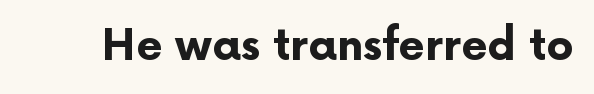
{"serif": "no", "italic": "no", "bold": "yes", "weight": "bold", "width": "normal", "stroke_contrast": "low", "x_height": "medium", "monospaced": "no", "underline": "no", "letter_spacing": "normal", "letter_spacing_em": 0.0, "glyph_px": 43}
